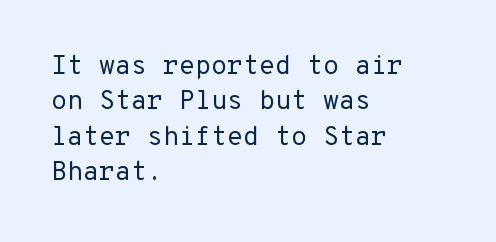
Q: Is the text bold? A: No.
Q: Is the text italic (slanted)? A: No, it is upright.
Q: Is the text underlined? A: No.
Q: How is the paragraph aligned? A: Left-aligned.
Q: Is the spacing between letters normal or unusually wide? A: Normal.
Q: Is the spacing between lines tight, normal or loose? A: Normal.
